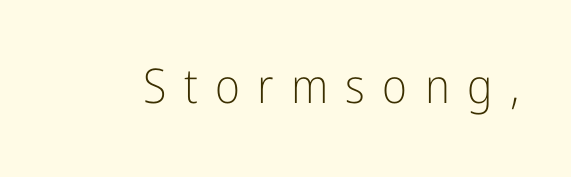
{"serif": "no", "italic": "no", "bold": "no", "weight": "light", "width": "condensed", "stroke_contrast": "low", "x_height": "medium", "monospaced": "no", "underline": "no", "letter_spacing": "wide", "letter_spacing_em": 0.36, "glyph_px": 48}
